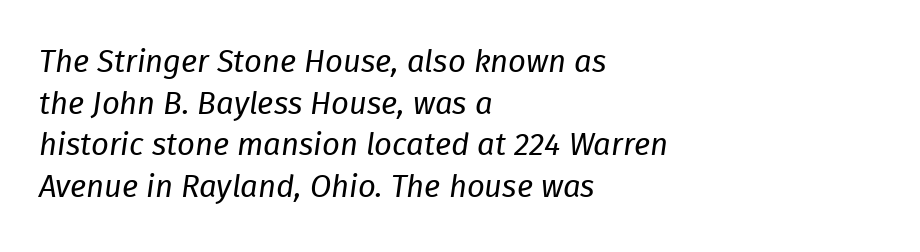
{"italic": "yes", "lean": "right", "slant_degrees": 8, "bold": "no", "weight": "regular", "width": "normal", "stroke_contrast": "low", "x_height": "medium", "monospaced": "no", "underline": "no", "align": "left", "line_spacing": "normal", "line_spacing_ratio": 1.34, "letter_spacing": "normal", "letter_spacing_em": 0.0, "glyph_px": 31}
